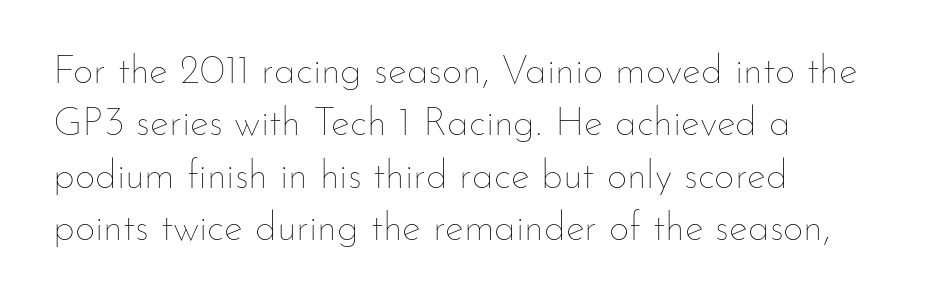
Q: Is the text bold? A: No.
Q: Is the text italic (slanted)? A: No, it is upright.
Q: Is the text underlined? A: No.
Q: How is the paragraph aligned? A: Left-aligned.
Q: Is the spacing between letters normal or unusually wide? A: Normal.
Q: Is the spacing between lines tight, normal or loose? A: Normal.
Q: Width (condensed, normal, or wide)? A: Normal.
Q: Stroke contrast? A: Low.
Q: x-height? A: Small.
Q: Monospaced? A: No.
